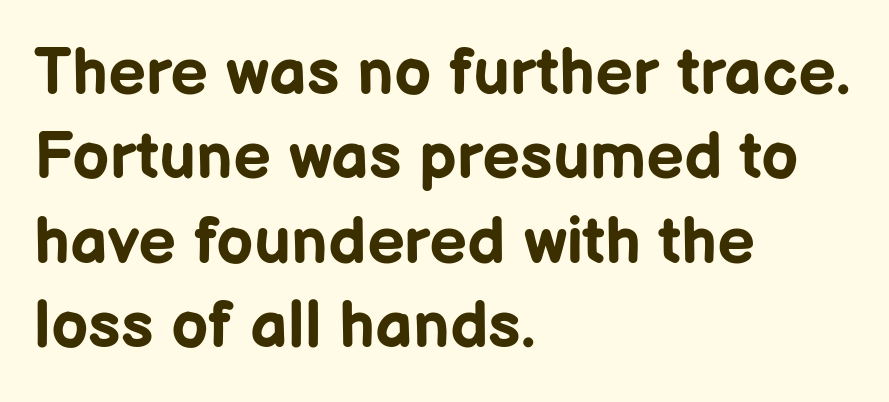
Typographically, this falls in the sans-serif category. The letters stand straight up with perfectly vertical stems. Only glyphs here, with clear space below each row. Each word holds together tightly as a unit, with standard inter-letter gaps.
